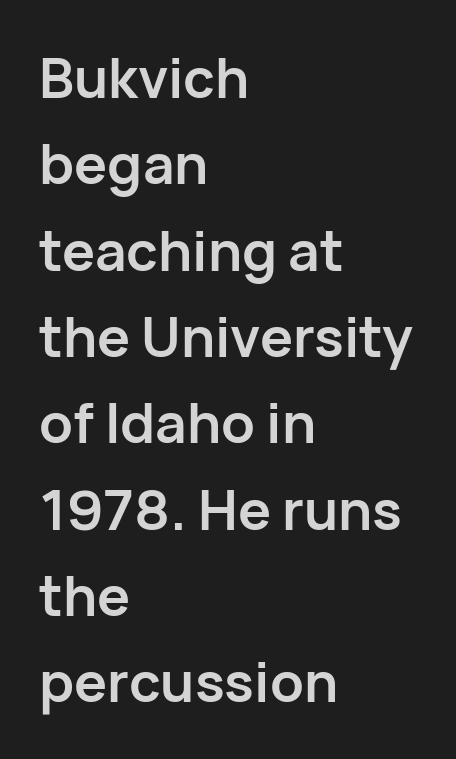
The image shows 55 px semibold sans-serif type, upright; set left-aligned, normal line spacing (1.57x), normal letter spacing, not underlined; low stroke contrast and a medium x-height.
